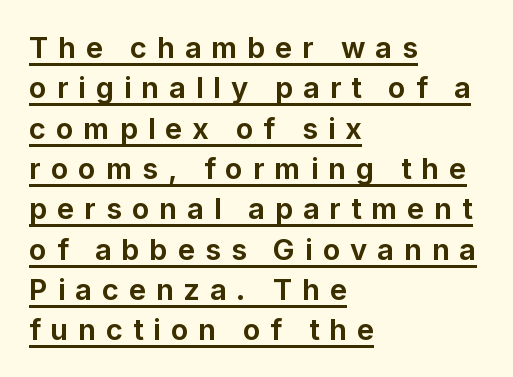
{"serif": "no", "italic": "no", "bold": "yes", "weight": "bold", "width": "normal", "stroke_contrast": "low", "x_height": "medium", "monospaced": "no", "underline": "yes", "align": "left", "line_spacing": "normal", "line_spacing_ratio": 1.39, "letter_spacing": "wide", "letter_spacing_em": 0.34, "glyph_px": 29}
